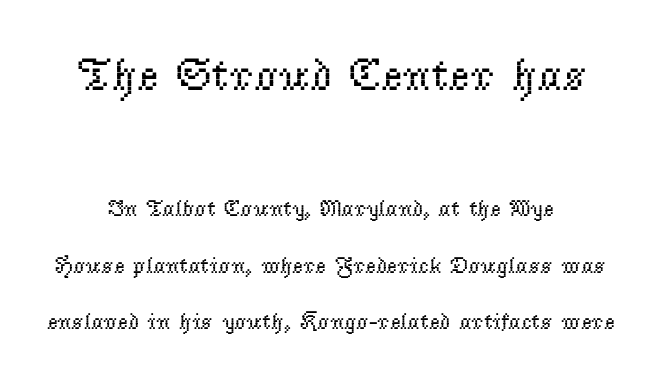
The image shows 46 px regular-weight serif type, upright; set centered, loose line spacing (2.45x), normal letter spacing, not underlined; the first (top) block is 2.0x larger; low stroke contrast and a small x-height.
